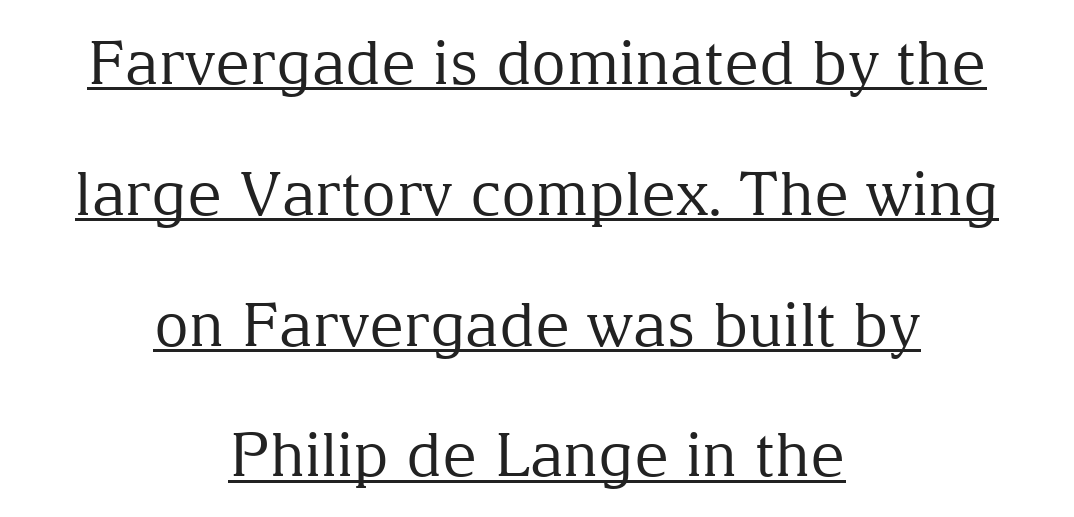
Q: Is the text bold? A: No.
Q: Is the text italic (slanted)? A: No, it is upright.
Q: Is the typeface a serif or a sans-serif typeface? A: Serif.
Q: Is the text underlined? A: Yes.
Q: How is the paragraph aligned? A: Centered.
Q: Is the spacing between letters normal or unusually wide? A: Normal.
Q: Is the spacing between lines tight, normal or loose? A: Loose.
Q: Width (condensed, normal, or wide)? A: Normal.
Q: Stroke contrast? A: Medium.
Q: x-height? A: Medium.
Q: Monospaced? A: No.
